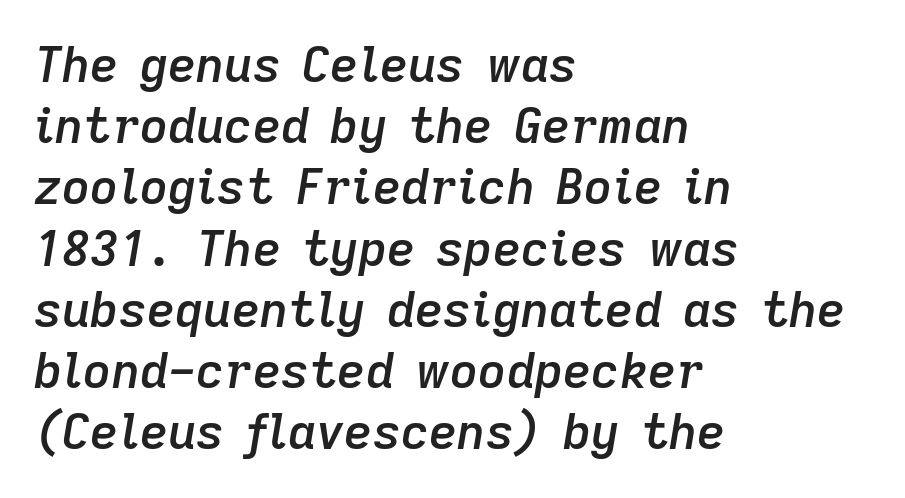
Tracking value appears to be zero — textbook default spacing. These lines are rendered in a variable-pitch font. The space directly below the letters is spotless. Characters are canted at an angle relative to the baseline's perpendicular. If you drew a ruler down the left edge, every line would touch it. Notice how descenders clear the ascenders below comfortably — that's standard leading.
